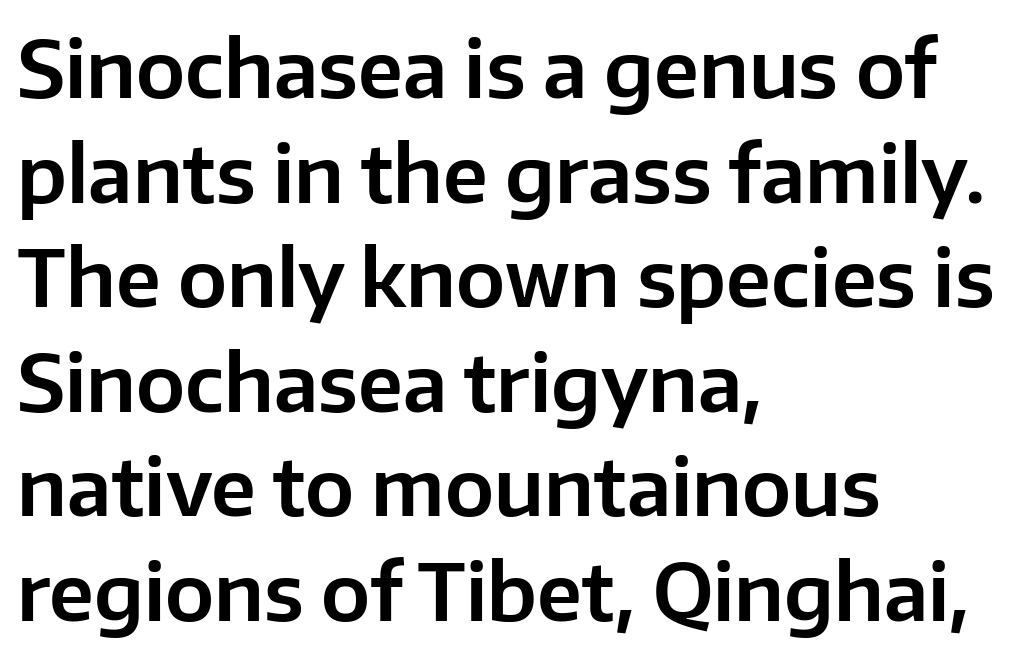
The image shows 78 px sans-serif type, upright; set left-aligned, normal line spacing (1.34x), normal letter spacing, not underlined; low stroke contrast and a medium x-height.
